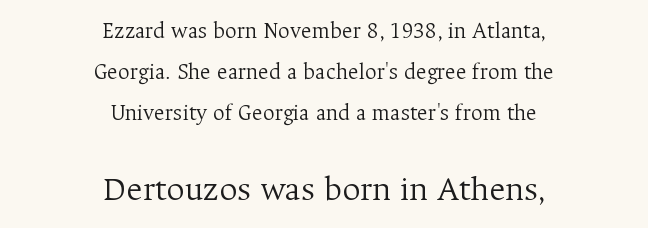
{"serif": "yes", "italic": "no", "bold": "no", "weight": "light", "width": "normal", "stroke_contrast": "medium", "x_height": "medium", "monospaced": "no", "underline": "no", "align": "center", "line_spacing_ratio": 1.78, "letter_spacing": "normal", "letter_spacing_em": 0.0, "larger_block": "second", "size_ratio": 1.52, "glyph_px": 35}
